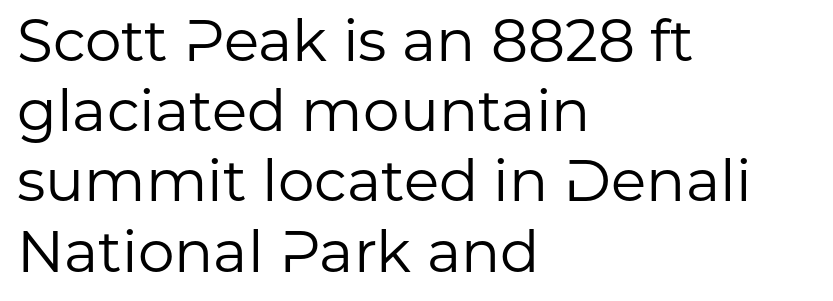
Q: Is the text bold? A: No.
Q: Is the text italic (slanted)? A: No, it is upright.
Q: Is the typeface a serif or a sans-serif typeface? A: Sans-serif.
Q: Is the text underlined? A: No.
Q: How is the paragraph aligned? A: Left-aligned.
Q: Is the spacing between letters normal or unusually wide? A: Normal.
Q: Width (condensed, normal, or wide)? A: Normal.
Q: Stroke contrast? A: Low.
Q: x-height? A: Medium.
Q: Monospaced? A: No.
